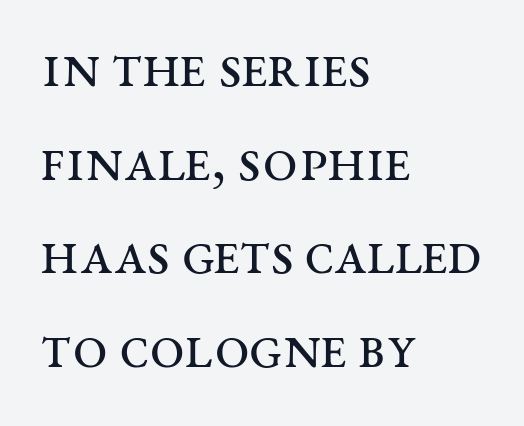
Q: Is the text bold? A: No.
Q: Is the text italic (slanted)? A: No, it is upright.
Q: Is the typeface a serif or a sans-serif typeface? A: Serif.
Q: Is the text underlined? A: No.
Q: How is the paragraph aligned? A: Left-aligned.
Q: Is the spacing between letters normal or unusually wide? A: Normal.
Q: Is the spacing between lines tight, normal or loose? A: Normal.
Q: Width (condensed, normal, or wide)? A: Wide.
Q: Stroke contrast? A: Medium.
Q: x-height? A: Large.
Q: Monospaced? A: No.
